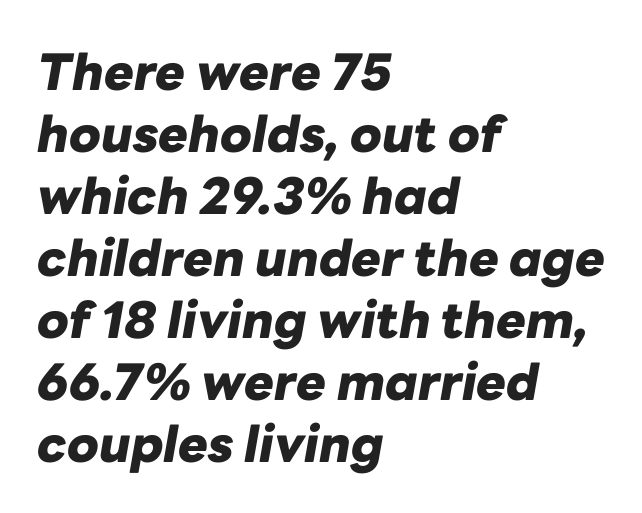
The face used here has a pronounced slope to its letters. Alignment: flush left. How heavy is the stroke? Heavy — this is a bold. Descender tails drop into unmarked territory. Looks like regular typesetting: each glyph gets only the width it needs. Short note: letters normally spaced.
